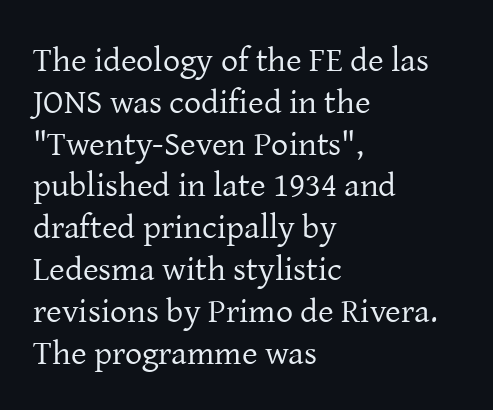
Q: Is the text bold? A: No.
Q: Is the text italic (slanted)? A: No, it is upright.
Q: Is the typeface a serif or a sans-serif typeface? A: Serif.
Q: Is the text underlined? A: No.
Q: How is the paragraph aligned? A: Left-aligned.
Q: Is the spacing between letters normal or unusually wide? A: Normal.
Q: Width (condensed, normal, or wide)? A: Normal.
Q: Stroke contrast? A: Low.
Q: x-height? A: Medium.
Q: Monospaced? A: No.
